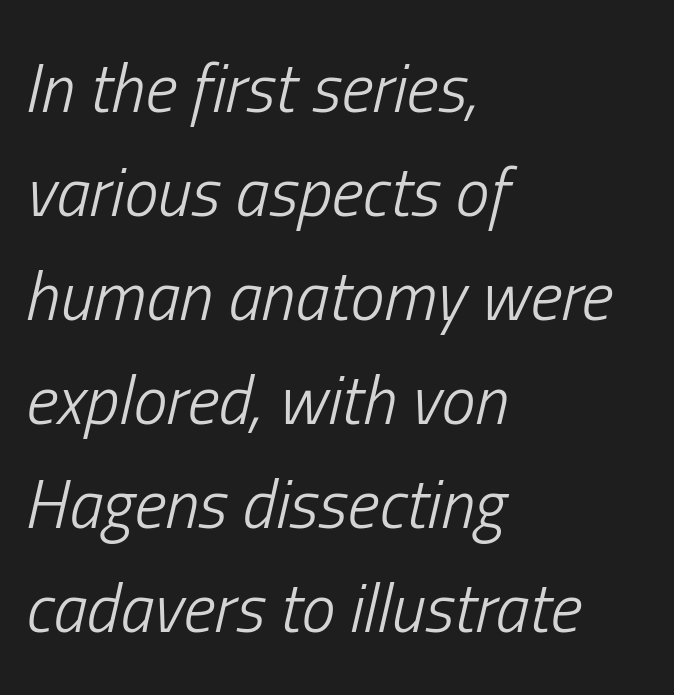
{"italic": "yes", "lean": "right", "slant_degrees": 13, "bold": "no", "weight": "light", "width": "condensed", "stroke_contrast": "low", "x_height": "medium", "monospaced": "no", "underline": "no", "align": "left", "line_spacing": "normal", "line_spacing_ratio": 1.53, "letter_spacing": "normal", "letter_spacing_em": 0.0, "glyph_px": 68}
